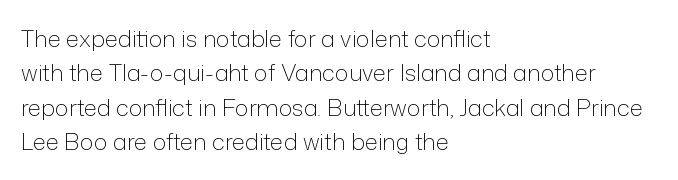
The image shows 23 px text type, upright; set left-aligned, normal line spacing (1.5x), normal letter spacing, not underlined.
